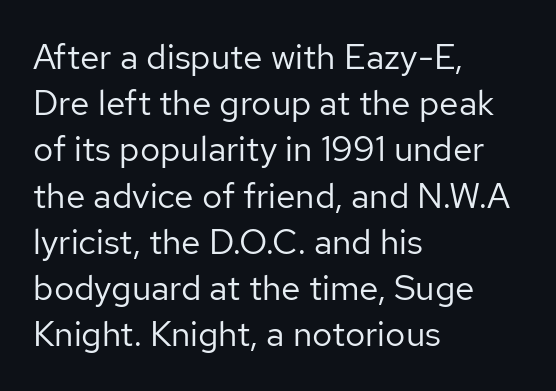
Proportional: the letters do not fall into vertical columns. The lines sit at an ordinary, default distance from one another. The paragraph has a hard left edge and a soft right edge. Letters rest on an invisible, unmarked baseline. The horizontal fit of the characters is conventional and even.
